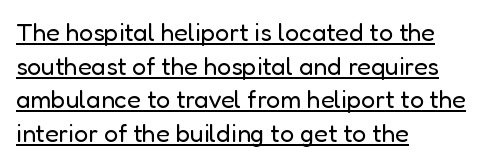
Honestly, the row spacing looks completely unremarkable. In designer terms, the underline attribute is active on this setting. You can tell it's not italic because the verticals are truly vertical. A classic flush-left, rag-right setting is used for this passage. The type is set solid horizontally, with unmodified tracking.
